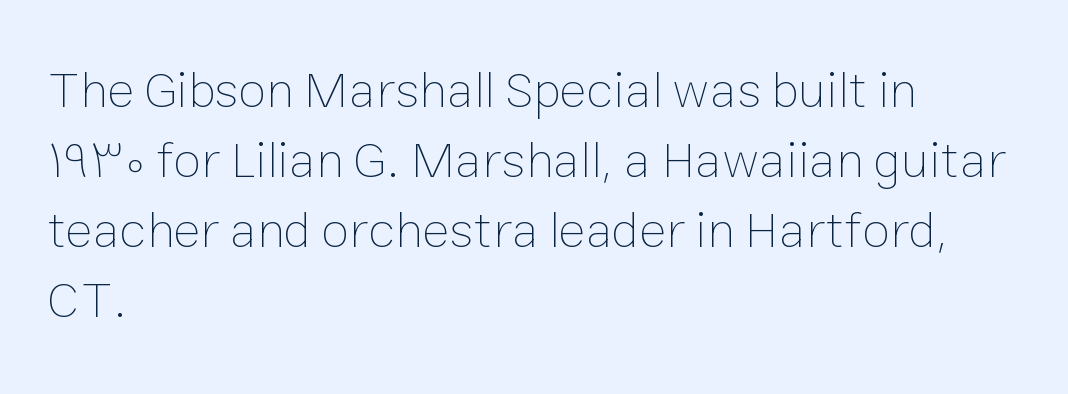
Q: Is the text bold? A: No.
Q: Is the text italic (slanted)? A: No, it is upright.
Q: Is the text underlined? A: No.
Q: How is the paragraph aligned? A: Left-aligned.
Q: Is the spacing between letters normal or unusually wide? A: Normal.
Q: Is the spacing between lines tight, normal or loose? A: Normal.
Q: Width (condensed, normal, or wide)? A: Normal.
Q: Stroke contrast? A: Low.
Q: x-height? A: Medium.
Q: Monospaced? A: No.
